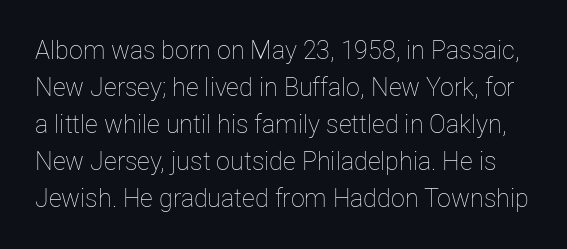
Q: Is the text bold? A: No.
Q: Is the text italic (slanted)? A: No, it is upright.
Q: Is the text underlined? A: No.
Q: Is the spacing between letters normal or unusually wide? A: Normal.
Q: Is the spacing between lines tight, normal or loose? A: Normal.
